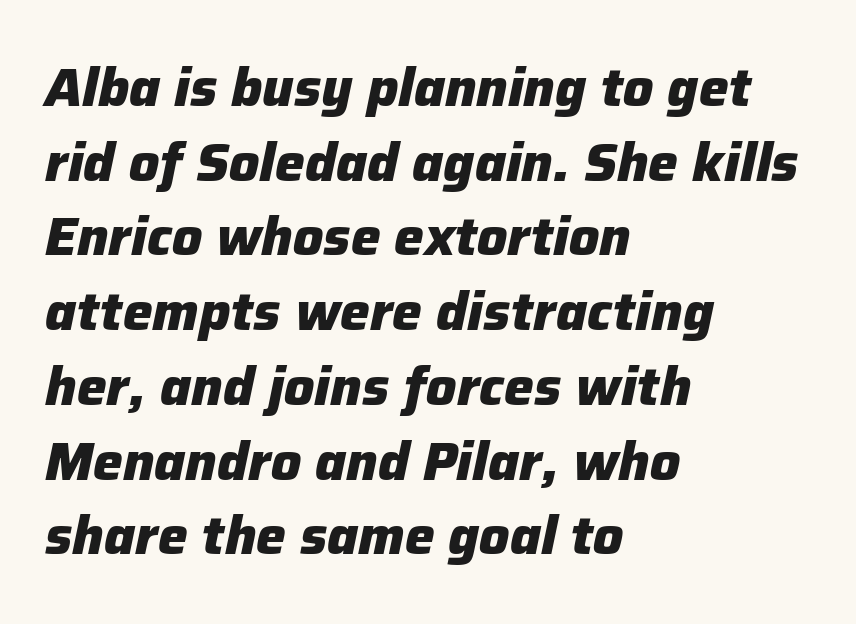
{"italic": "yes", "lean": "right", "slant_degrees": 12, "bold": "yes", "weight": "heavy", "width": "normal", "stroke_contrast": "low", "x_height": "medium", "monospaced": "no", "underline": "no", "align": "left", "line_spacing": "normal", "line_spacing_ratio": 1.41, "letter_spacing": "normal", "letter_spacing_em": 0.0, "glyph_px": 53}
